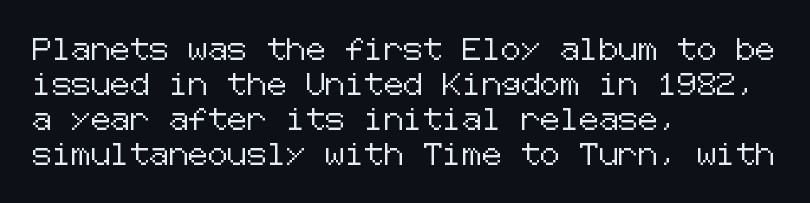
{"italic": "no", "underline": "no", "align": "left", "line_spacing": "normal", "line_spacing_ratio": 1.59, "letter_spacing": "normal", "letter_spacing_em": 0.0, "glyph_px": 22}
